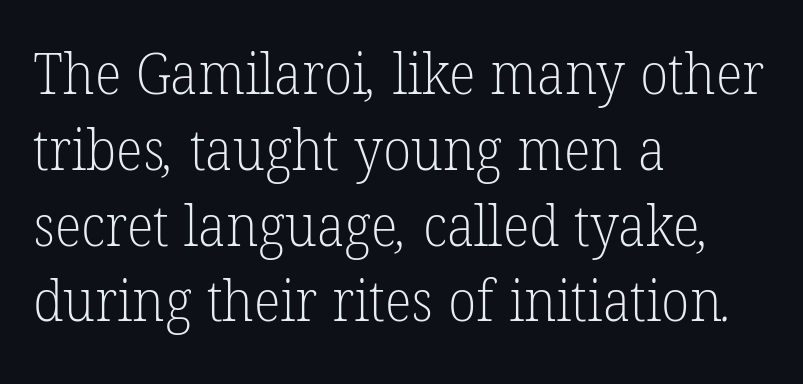
{"serif": "yes", "bold": "no", "weight": "light", "width": "normal", "stroke_contrast": "low", "x_height": "medium", "monospaced": "no", "underline": "no", "align": "left", "line_spacing": "normal", "line_spacing_ratio": 1.33, "letter_spacing": "normal", "letter_spacing_em": 0.0, "glyph_px": 57}
